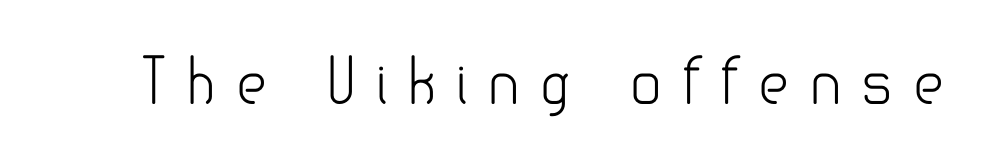
The letterforms sit at book weight or below. Vertical strokes here are truly vertical. The strip under each line holds only bare page. Substantial extra tracking has been applied to these lines.
